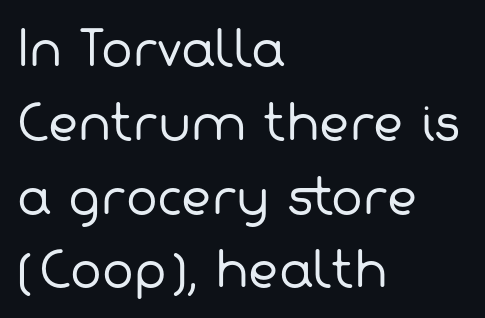
{"serif": "no", "bold": "no", "weight": "regular", "width": "normal", "stroke_contrast": "low", "x_height": "medium", "monospaced": "no", "underline": "no", "align": "left", "line_spacing": "normal", "line_spacing_ratio": 1.57, "letter_spacing": "normal", "letter_spacing_em": 0.0, "glyph_px": 47}
